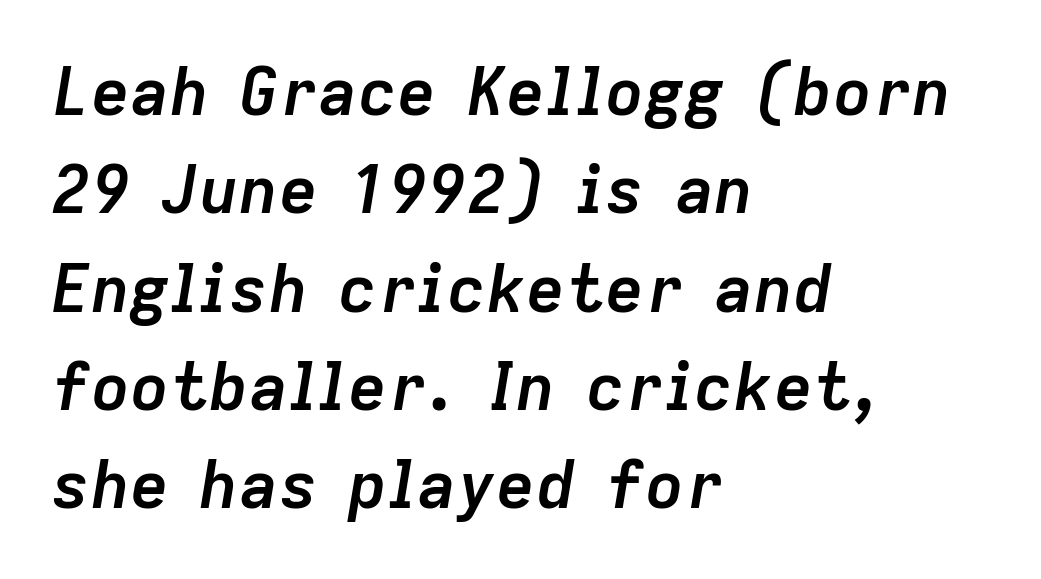
{"italic": "yes", "lean": "right", "slant_degrees": 9, "bold": "yes", "weight": "semibold", "width": "normal", "stroke_contrast": "low", "x_height": "medium", "monospaced": "no", "underline": "no", "align": "left", "line_spacing": "normal", "line_spacing_ratio": 1.49, "letter_spacing": "normal", "letter_spacing_em": 0.0, "glyph_px": 66}
